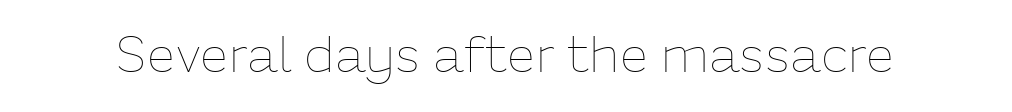
Q: Is the text bold? A: No.
Q: Is the text italic (slanted)? A: No, it is upright.
Q: Is the text underlined? A: No.
Q: Is the spacing between letters normal or unusually wide? A: Normal.
Q: Width (condensed, normal, or wide)? A: Normal.
Q: Stroke contrast? A: Low.
Q: x-height? A: Medium.
Q: Monospaced? A: No.
